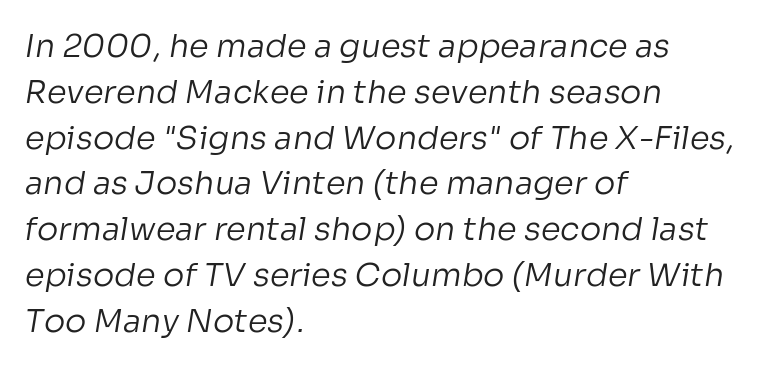
{"serif": "no", "bold": "no", "weight": "regular", "width": "normal", "stroke_contrast": "low", "x_height": "medium", "monospaced": "no", "underline": "no", "align": "left", "line_spacing": "normal", "line_spacing_ratio": 1.43, "letter_spacing": "normal", "letter_spacing_em": 0.0, "glyph_px": 32}
